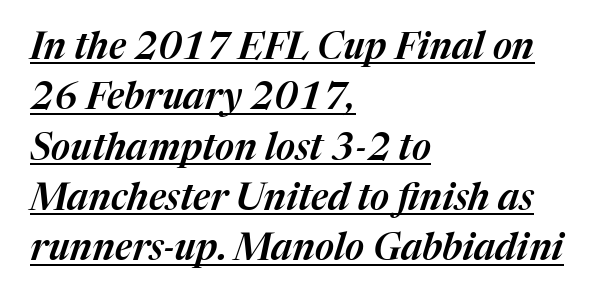
These lines stack with their left ends in a neat column. Like a heading marked for emphasis, these lines bear an underscore. Students, note that the glyphs here touch the page at normal intervals. The passage shown is typed in a proportional face where columns would drift.
